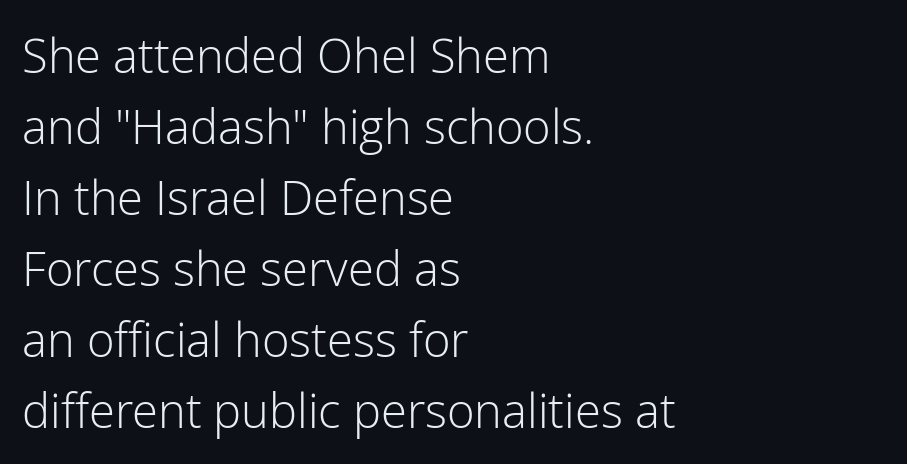
Q: Is the text bold? A: No.
Q: Is the text italic (slanted)? A: No, it is upright.
Q: Is the typeface a serif or a sans-serif typeface? A: Sans-serif.
Q: Is the text underlined? A: No.
Q: How is the paragraph aligned? A: Left-aligned.
Q: Is the spacing between letters normal or unusually wide? A: Normal.
Q: Is the spacing between lines tight, normal or loose? A: Normal.
Q: Width (condensed, normal, or wide)? A: Normal.
Q: Stroke contrast? A: Low.
Q: x-height? A: Medium.
Q: Monospaced? A: No.
